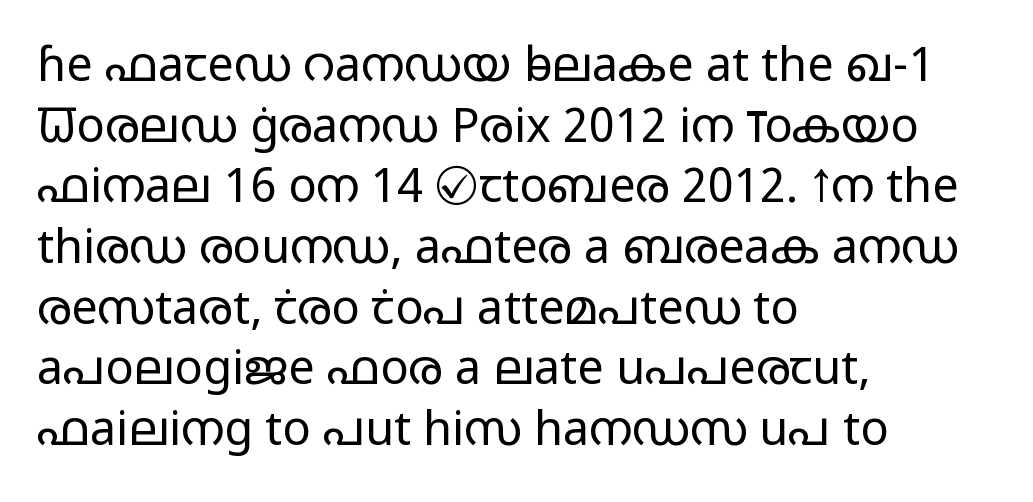
Q: Is the text bold? A: No.
Q: Is the text italic (slanted)? A: No, it is upright.
Q: Is the typeface a serif or a sans-serif typeface? A: Sans-serif.
Q: Is the text underlined? A: No.
Q: How is the paragraph aligned? A: Left-aligned.
Q: Is the spacing between letters normal or unusually wide? A: Normal.
Q: Is the spacing between lines tight, normal or loose? A: Normal.
Q: Width (condensed, normal, or wide)? A: Wide.
Q: Stroke contrast? A: Low.
Q: x-height? A: Medium.
Q: Monospaced? A: No.
